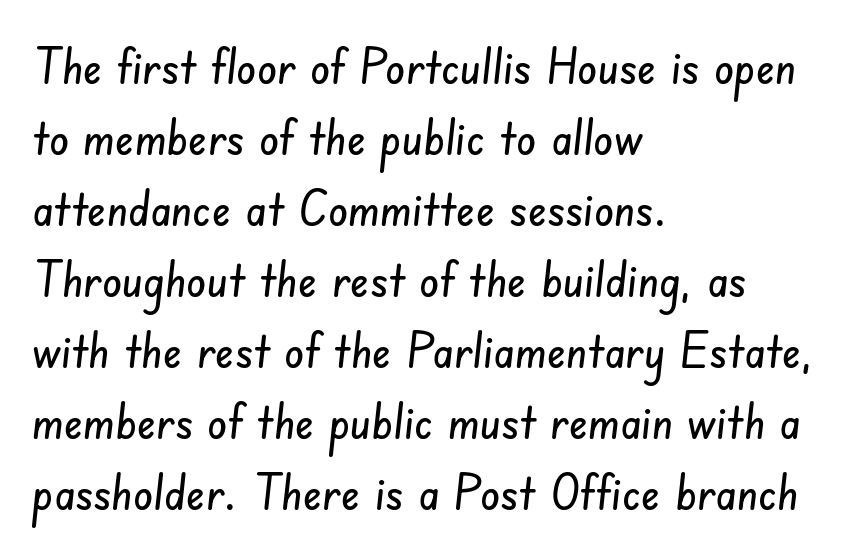
{"serif": "no", "width": "condensed", "stroke_contrast": "low", "x_height": "small", "monospaced": "no", "underline": "no", "align": "left", "line_spacing": "normal", "line_spacing_ratio": 1.42, "letter_spacing": "normal", "letter_spacing_em": 0.0, "glyph_px": 50}
